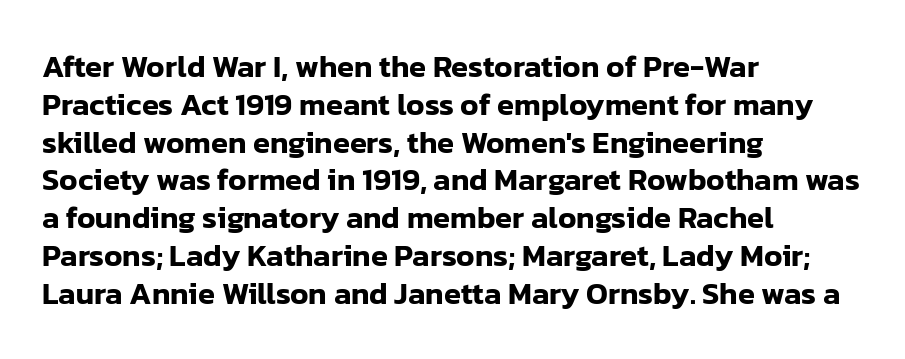
Q: Is the text italic (slanted)? A: No, it is upright.
Q: Is the typeface a serif or a sans-serif typeface? A: Sans-serif.
Q: Is the text underlined? A: No.
Q: How is the paragraph aligned? A: Left-aligned.
Q: Is the spacing between letters normal or unusually wide? A: Normal.
Q: Width (condensed, normal, or wide)? A: Normal.
Q: Stroke contrast? A: Low.
Q: x-height? A: Medium.
Q: Monospaced? A: No.
